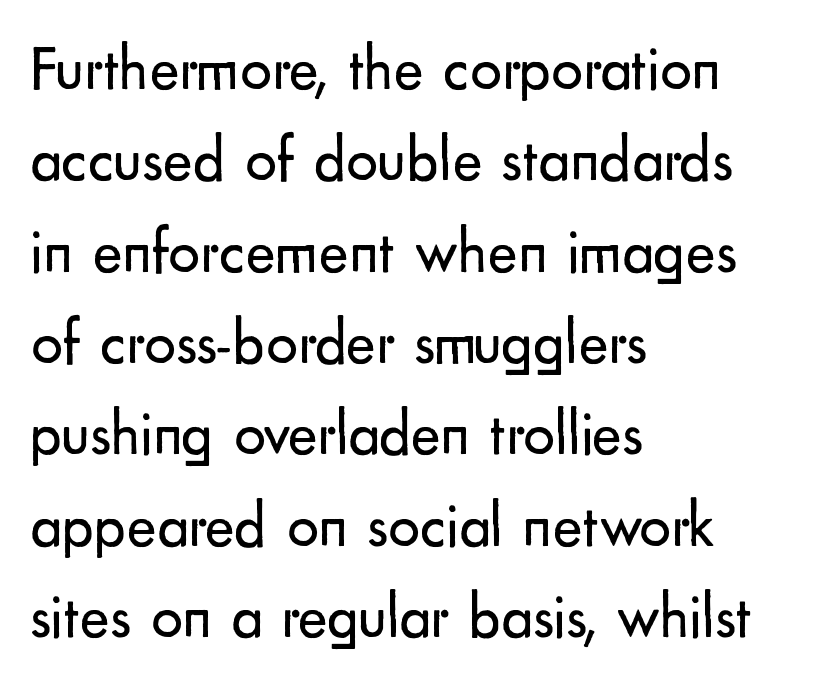
Q: Is the text bold? A: No.
Q: Is the text italic (slanted)? A: No, it is upright.
Q: Is the typeface a serif or a sans-serif typeface? A: Sans-serif.
Q: Is the text underlined? A: No.
Q: How is the paragraph aligned? A: Left-aligned.
Q: Is the spacing between letters normal or unusually wide? A: Normal.
Q: Is the spacing between lines tight, normal or loose? A: Normal.
Q: Width (condensed, normal, or wide)? A: Normal.
Q: Stroke contrast? A: Low.
Q: x-height? A: Small.
Q: Monospaced? A: No.
